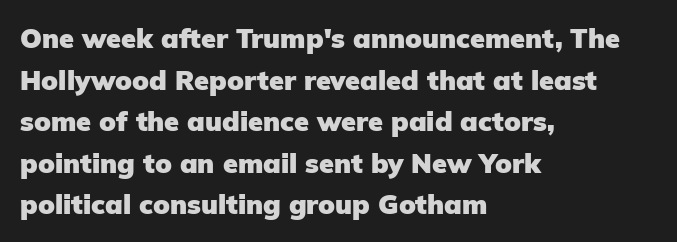
This sample keeps an unexceptional amount of space between lines. Which margin do the lines hug? The left one — the right edge is uneven. The specimen omits any rule beneath the text block's lines. Students, note that the glyphs here touch the page at normal intervals. This is heavy type, rendered in bold.
